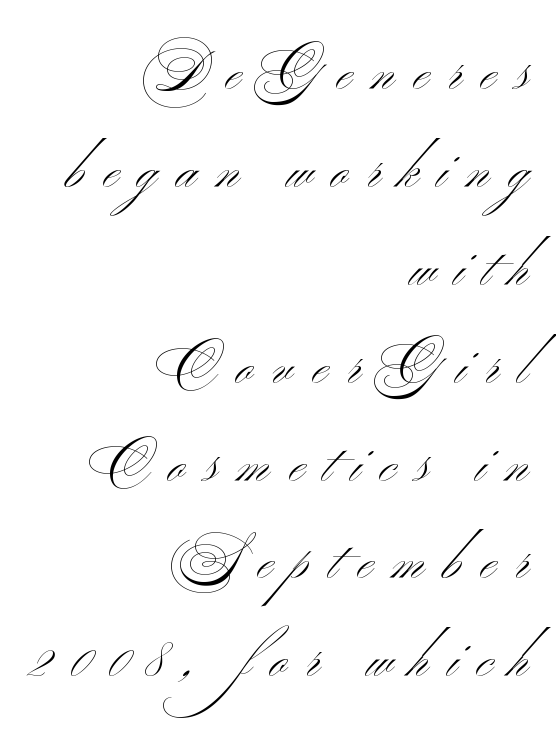
The image shows 55 px light, wide sans-serif type; set right-aligned, line spacing 1.78x, unusually wide letter spacing (+0.35 em), not underlined; medium stroke contrast and a small x-height.
